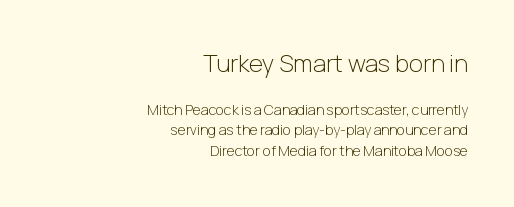
No italicization has been applied; the sample stays upright. Honestly, the letter spacing is just normal — you wouldn't notice it. Caption: upper text group enlarged, lower text group reduced. Students, observe: this is what conventionally led text looks like. The face looks like a standard text weight, possibly lighter. Honestly, there is no underline to notice here at all.
